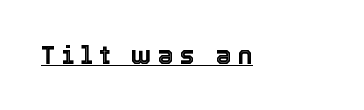
{"italic": "no", "underline": "yes", "letter_spacing": "wide", "letter_spacing_em": 0.27, "glyph_px": 25}
